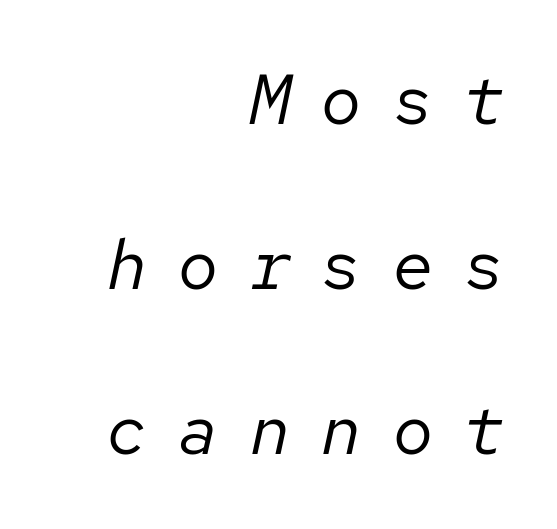
{"italic": "yes", "lean": "right", "slant_degrees": 12, "bold": "no", "weight": "regular", "width": "normal", "stroke_contrast": "low", "x_height": "medium", "monospaced": "yes", "underline": "no", "align": "right", "line_spacing": "loose", "line_spacing_ratio": 2.36, "letter_spacing": "wide", "letter_spacing_em": 0.42, "glyph_px": 70}
